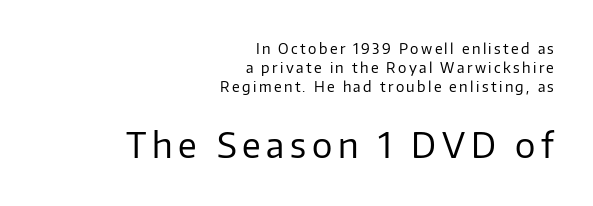
This is roman type, the default non-slanted kind. The typesetting does not lean heavy: it is not bold. Is this a fixed-width face? No — the glyphs have proportional, varying widths. Visually, the bottom section dominates because its glyphs are scaled up. Rows of type keep a routine distance in the vertical direction. This rendering features lettering with no underline.
